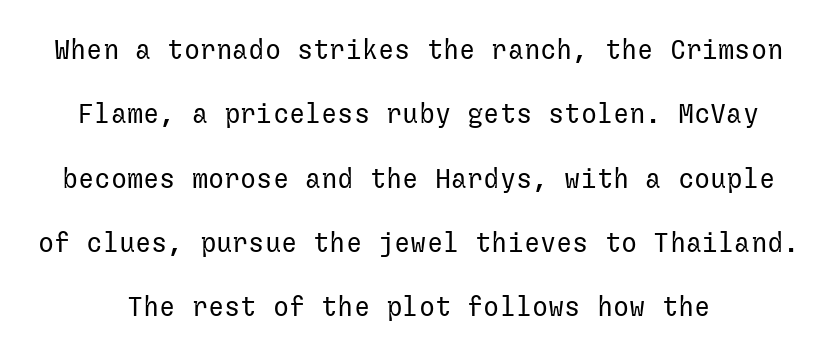
Upright lettering throughout. The font is comparable to plain body text, perhaps lighter. This sample uses plain, unmodified letter spacing. A bare baseline throughout the passage. Loosely led — the rows are spread out.
